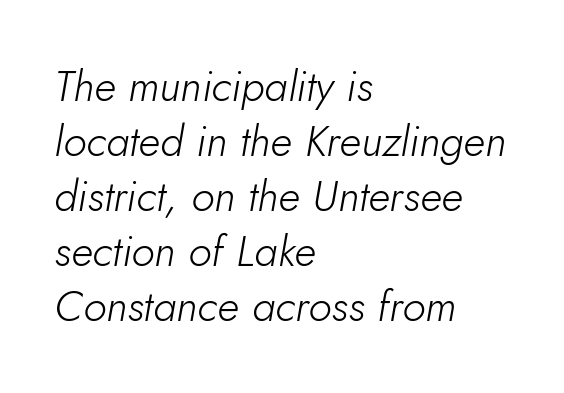
The image shows 43 px light type, italic (leaning right); set left-aligned, normal line spacing (1.28x), normal letter spacing, not underlined; low stroke contrast and a small x-height.
